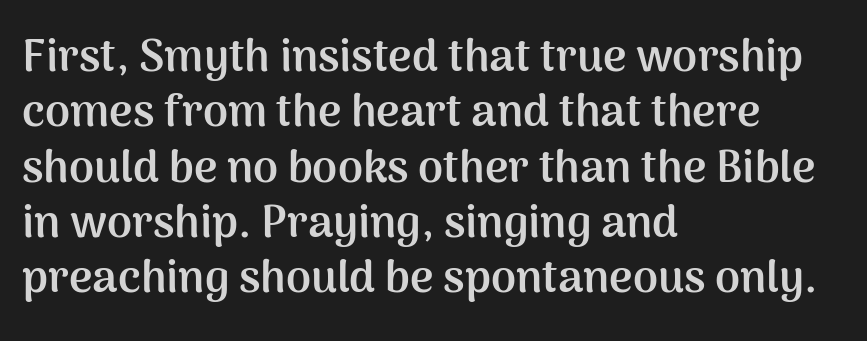
Each row of text sits above clean, open space. The lines in this sample share a left origin and differ only in where they stop. The line texture is even and compact thanks to regular tracking. Strokes here are thick enough to call this a true bold. Here the designer chose a conventional face with non-uniform glyph widths.
